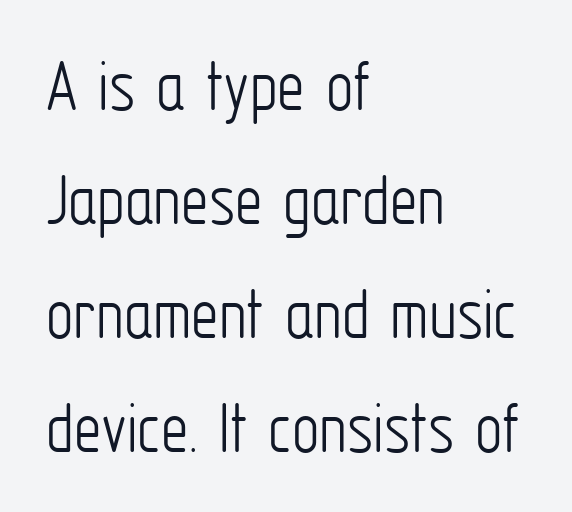
Q: Is the text bold? A: No.
Q: Is the text italic (slanted)? A: No, it is upright.
Q: Is the typeface a serif or a sans-serif typeface? A: Sans-serif.
Q: Is the text underlined? A: No.
Q: How is the paragraph aligned? A: Left-aligned.
Q: Is the spacing between letters normal or unusually wide? A: Normal.
Q: Is the spacing between lines tight, normal or loose? A: Normal.
Q: Width (condensed, normal, or wide)? A: Condensed.
Q: Stroke contrast? A: Low.
Q: x-height? A: Medium.
Q: Monospaced? A: No.
